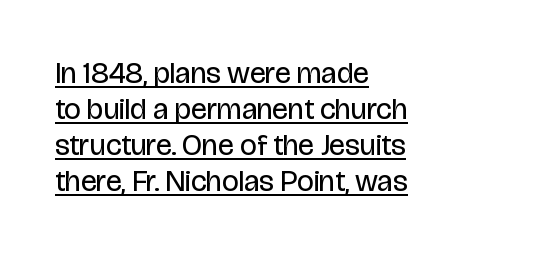
Q: Is the text bold? A: No.
Q: Is the text italic (slanted)? A: No, it is upright.
Q: Is the typeface a serif or a sans-serif typeface? A: Sans-serif.
Q: Is the text underlined? A: Yes.
Q: How is the paragraph aligned? A: Left-aligned.
Q: Is the spacing between letters normal or unusually wide? A: Normal.
Q: Width (condensed, normal, or wide)? A: Condensed.
Q: Stroke contrast? A: Low.
Q: x-height? A: Large.
Q: Monospaced? A: No.
